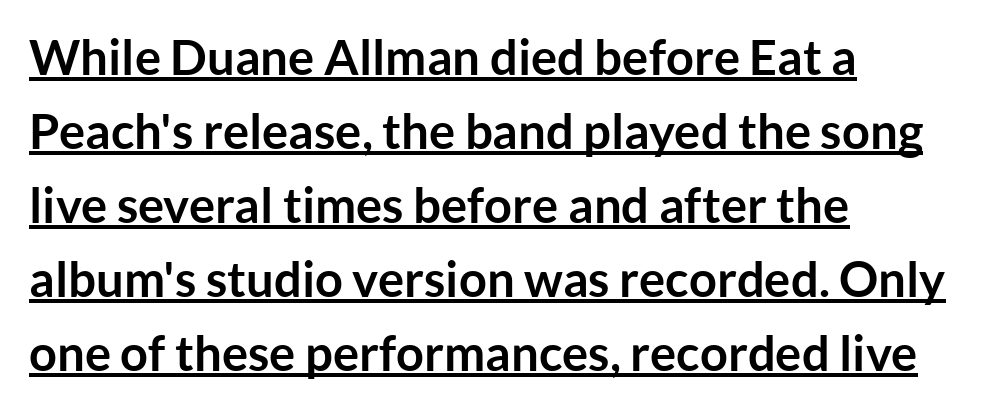
{"serif": "no", "italic": "no", "bold": "yes", "weight": "semibold", "width": "normal", "stroke_contrast": "low", "x_height": "medium", "monospaced": "no", "underline": "yes", "align": "left", "line_spacing": "normal", "line_spacing_ratio": 1.51, "letter_spacing": "normal", "letter_spacing_em": 0.0, "glyph_px": 49}
